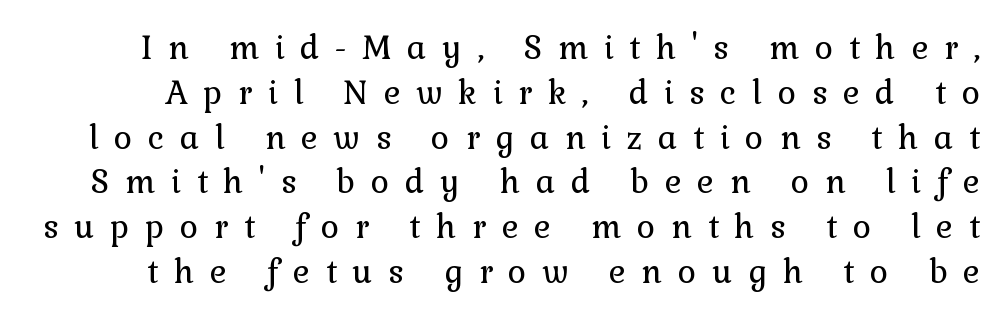
Q: Is the text bold? A: No.
Q: Is the text italic (slanted)? A: No, it is upright.
Q: Is the typeface a serif or a sans-serif typeface? A: Serif.
Q: Is the text underlined? A: No.
Q: Is the spacing between letters normal or unusually wide? A: Unusually wide.
Q: Is the spacing between lines tight, normal or loose? A: Normal.
Q: Width (condensed, normal, or wide)? A: Normal.
Q: x-height? A: Medium.
Q: Monospaced? A: No.
